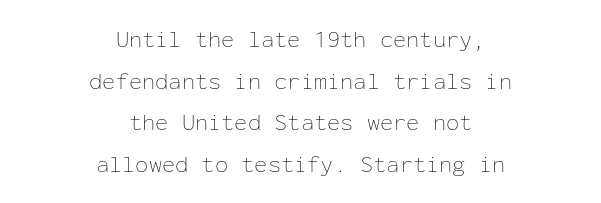
Q: Is the text bold? A: No.
Q: Is the text italic (slanted)? A: No, it is upright.
Q: Is the text underlined? A: No.
Q: How is the paragraph aligned? A: Centered.
Q: Is the spacing between letters normal or unusually wide? A: Normal.
